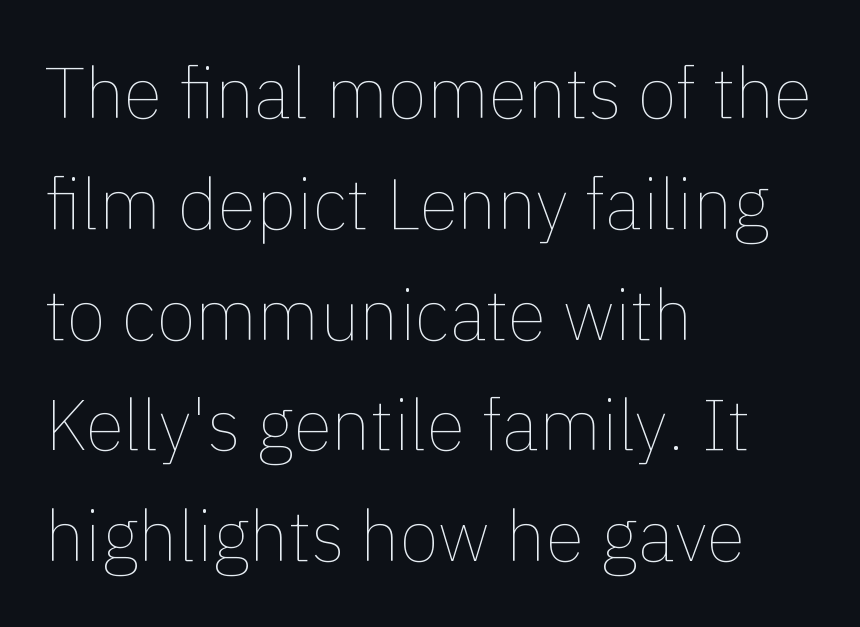
{"italic": "no", "bold": "no", "weight": "thin", "width": "normal", "x_height": "medium", "monospaced": "no", "underline": "no", "align": "left", "line_spacing": "normal", "line_spacing_ratio": 1.56, "letter_spacing": "normal", "letter_spacing_em": 0.0, "glyph_px": 71}
